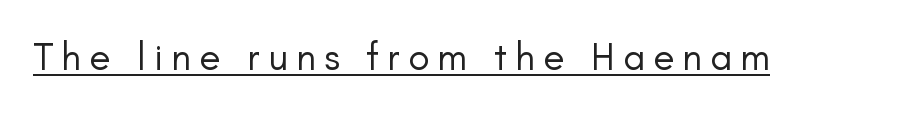
The passage shown is underscored from start to finish. Ink coverage per letter is moderate at most. Each letter's strokes conclude bluntly, with no projecting serifs. You could not count columns in this text — the font is proportionally spaced. This is roman type, the default non-slanted kind. Observe the wide spacing: letters keep a clear distance from each other.
